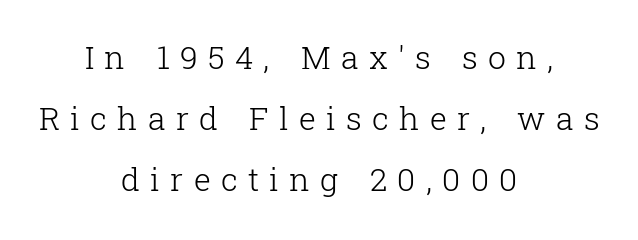
Q: Is the text bold? A: No.
Q: Is the text italic (slanted)? A: No, it is upright.
Q: Is the typeface a serif or a sans-serif typeface? A: Serif.
Q: Is the text underlined? A: No.
Q: How is the paragraph aligned? A: Centered.
Q: Is the spacing between letters normal or unusually wide? A: Unusually wide.
Q: Is the spacing between lines tight, normal or loose? A: Loose.
Q: Width (condensed, normal, or wide)? A: Normal.
Q: Stroke contrast? A: Low.
Q: x-height? A: Medium.
Q: Monospaced? A: No.
